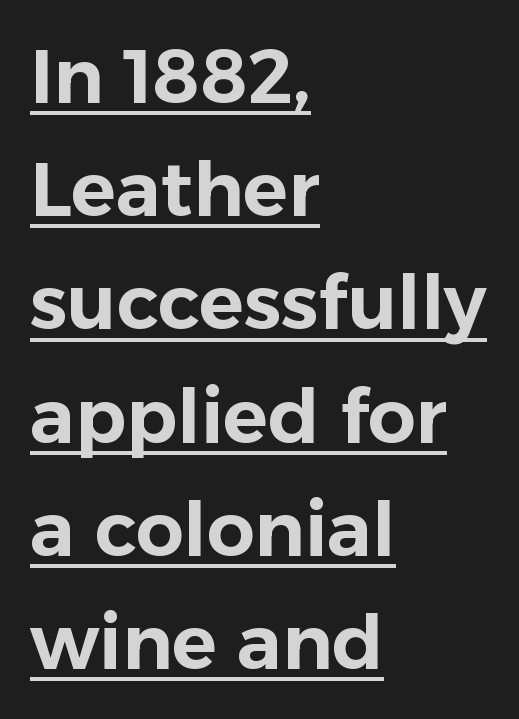
{"serif": "no", "italic": "no", "width": "normal", "stroke_contrast": "low", "x_height": "medium", "monospaced": "no", "underline": "yes", "align": "left", "line_spacing": "normal", "line_spacing_ratio": 1.51, "letter_spacing": "normal", "letter_spacing_em": 0.0, "glyph_px": 75}
